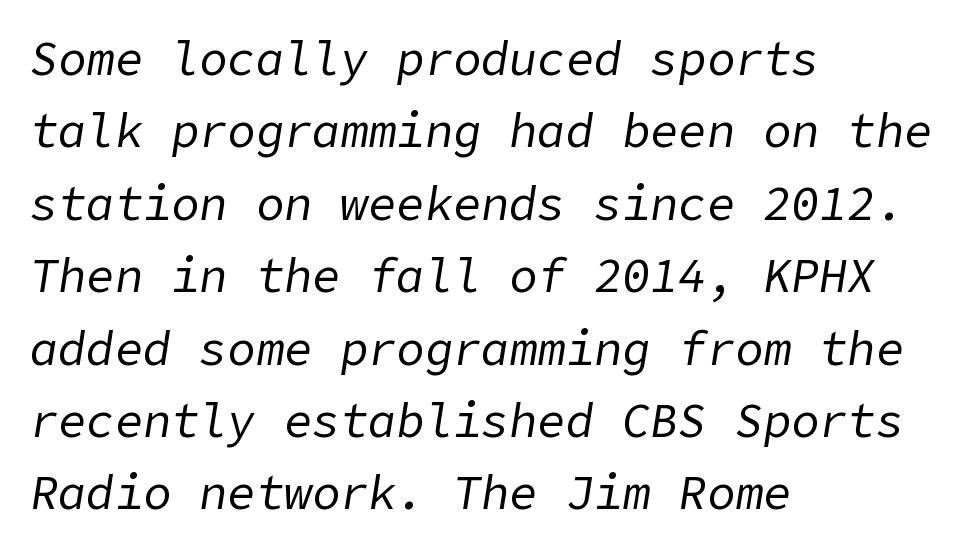
{"italic": "yes", "lean": "right", "slant_degrees": 9, "bold": "no", "weight": "regular", "width": "normal", "stroke_contrast": "low", "x_height": "medium", "underline": "no", "align": "left", "line_spacing": "normal", "line_spacing_ratio": 1.54, "letter_spacing": "normal", "letter_spacing_em": 0.0, "glyph_px": 47}
